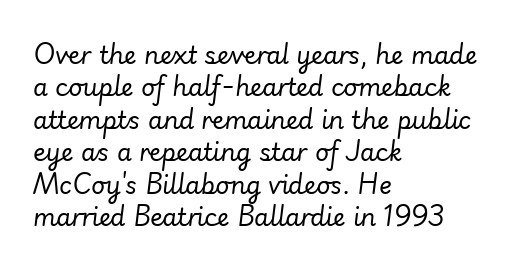
{"italic": "yes", "lean": "right", "slant_degrees": 7, "bold": "no", "underline": "no", "align": "left", "line_spacing": "normal", "line_spacing_ratio": 1.35, "letter_spacing": "normal", "letter_spacing_em": 0.0, "glyph_px": 24}
